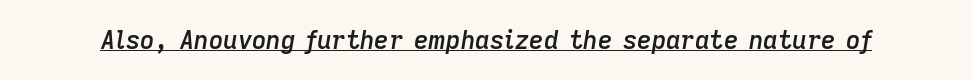
Q: Is the text bold? A: Semi-bold.
Q: Is the text italic (slanted)? A: Yes, it leans right by about 9 degrees.
Q: Is the text underlined? A: Yes.
Q: Is the spacing between letters normal or unusually wide? A: Normal.
